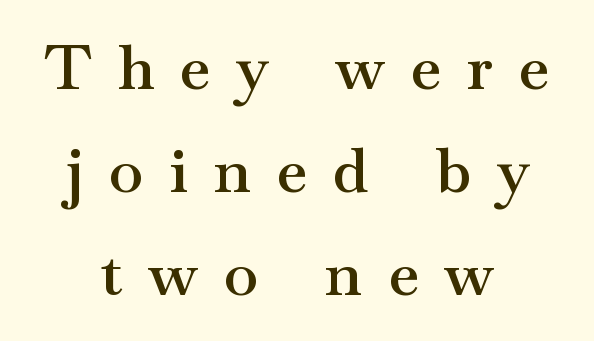
{"serif": "yes", "italic": "no", "bold": "semi", "weight": "semibold", "width": "wide", "stroke_contrast": "medium", "x_height": "small", "monospaced": "no", "underline": "no", "align": "center", "line_spacing": "normal", "line_spacing_ratio": 1.66, "letter_spacing": "wide", "letter_spacing_em": 0.42, "glyph_px": 62}
